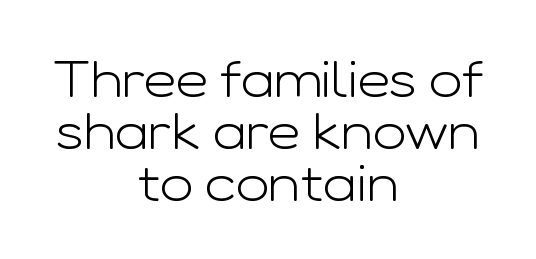
The image shows 50 px light, wide sans-serif type, upright; set centered, tight line spacing (1.04x), normal letter spacing, not underlined; low stroke contrast and a medium x-height.
